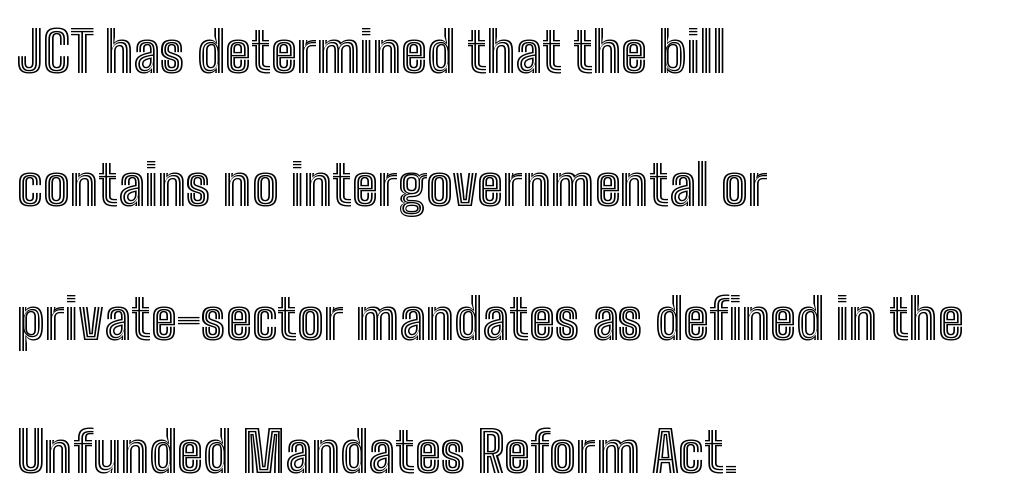
The image shows 56 px condensed type, upright; set left-aligned, loose line spacing (2.38x), normal letter spacing, not underlined; a medium x-height.
